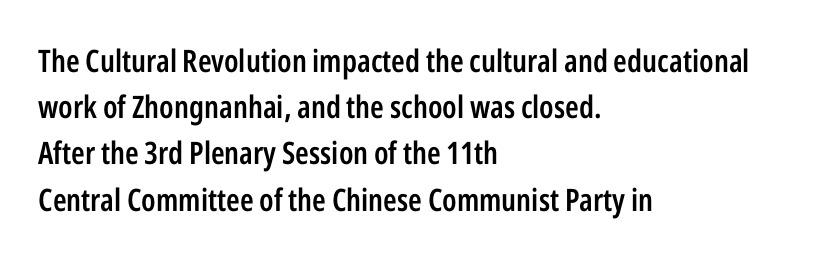
The image shows 31 px semibold, condensed sans-serif type, upright; set left-aligned, normal line spacing (1.49x), normal letter spacing, not underlined; low stroke contrast and a medium x-height.
